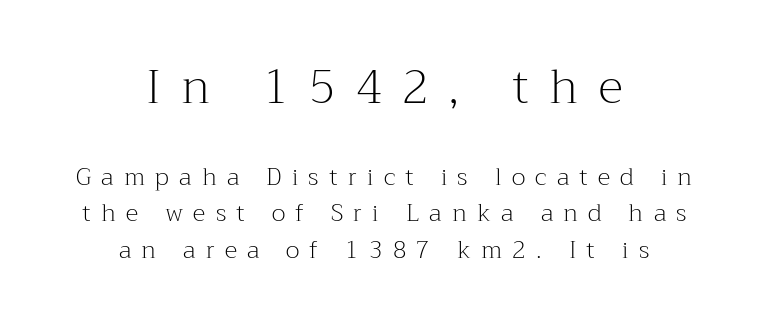
Q: Is the text bold? A: No.
Q: Is the text italic (slanted)? A: No, it is upright.
Q: Is the typeface a serif or a sans-serif typeface? A: Serif.
Q: Is the text underlined? A: No.
Q: How is the paragraph aligned? A: Centered.
Q: Is the spacing between letters normal or unusually wide? A: Unusually wide.
Q: Is the spacing between lines tight, normal or loose? A: Normal.
Q: Which block of text is set in a larger size, the first (top) or the second (bottom)? A: The first (top) one.
Q: Width (condensed, normal, or wide)? A: Normal.
Q: Stroke contrast? A: Medium.
Q: x-height? A: Medium.
Q: Monospaced? A: No.
